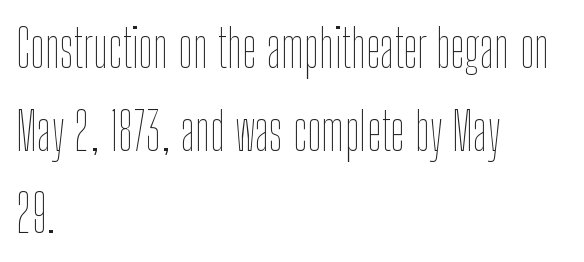
{"italic": "no", "bold": "no", "weight": "thin", "width": "condensed", "stroke_contrast": "low", "x_height": "medium", "monospaced": "no", "underline": "no", "align": "left", "line_spacing": "normal", "line_spacing_ratio": 1.59, "letter_spacing": "normal", "letter_spacing_em": 0.0, "glyph_px": 52}
